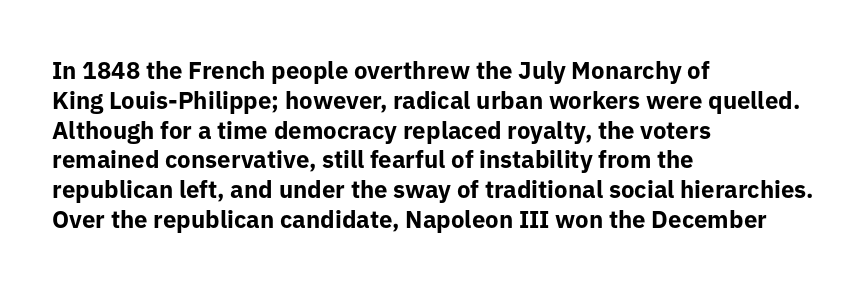
{"italic": "no", "bold": "yes", "underline": "no", "align": "left", "line_spacing_ratio": 1.24, "letter_spacing": "normal", "letter_spacing_em": 0.0, "glyph_px": 24}
